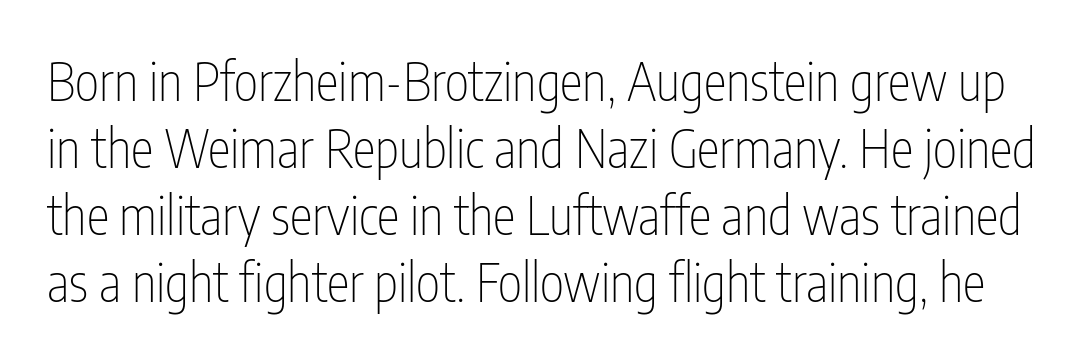
The image shows 52 px thin, condensed sans-serif type, upright; set normal line spacing (1.29x), normal letter spacing, not underlined; low stroke contrast and a medium x-height.
